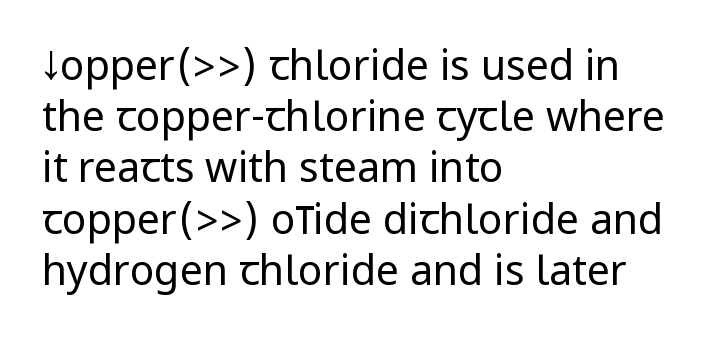
{"serif": "no", "italic": "no", "bold": "no", "weight": "regular", "width": "condensed", "stroke_contrast": "low", "underline": "no", "align": "left", "line_spacing": "normal", "line_spacing_ratio": 1.25, "letter_spacing": "normal", "letter_spacing_em": 0.0, "glyph_px": 41}
